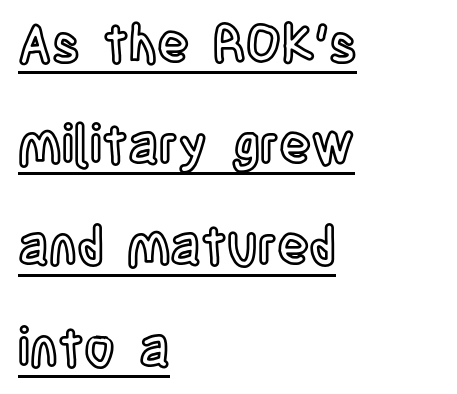
The image shows 53 px condensed type, upright; set left-aligned, loose line spacing (1.91x), normal letter spacing, underlined; a large x-height.
